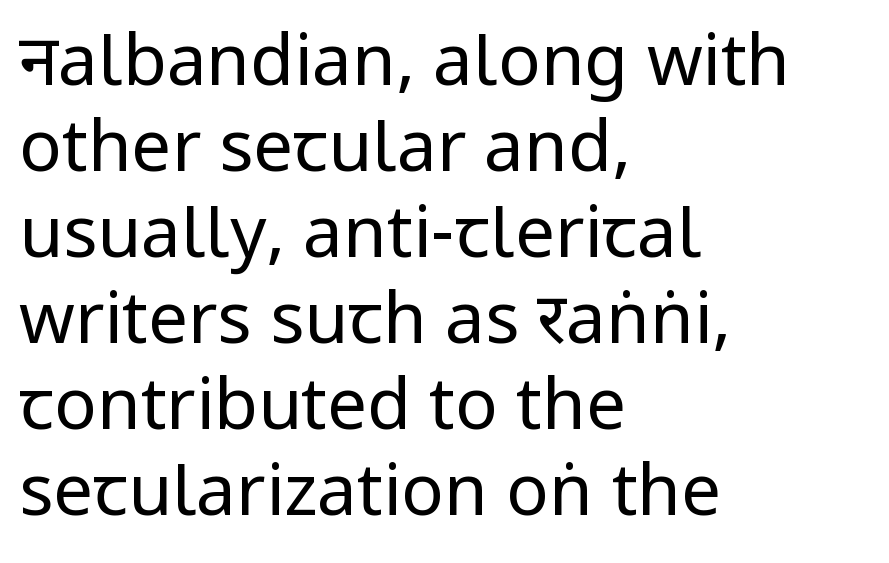
{"serif": "no", "italic": "no", "bold": "no", "weight": "regular", "width": "condensed", "stroke_contrast": "low", "x_height": "large", "monospaced": "no", "underline": "no", "align": "left", "line_spacing_ratio": 1.21, "letter_spacing": "normal", "letter_spacing_em": 0.0, "glyph_px": 71}
